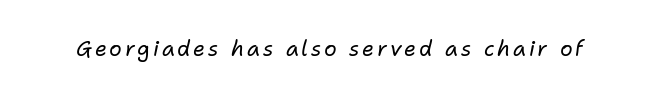
Designer's note — italics engaged. A light-to-regular cut is what we see here. The string is rendered with underlining switched off.
